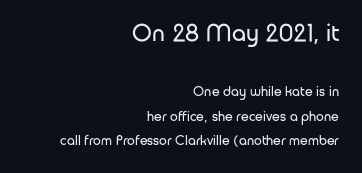
{"italic": "no", "bold": "no", "underline": "no", "align": "right", "line_spacing_ratio": 1.74, "letter_spacing": "normal", "letter_spacing_em": 0.0, "larger_block": "first", "size_ratio": 1.79, "glyph_px": 25}
